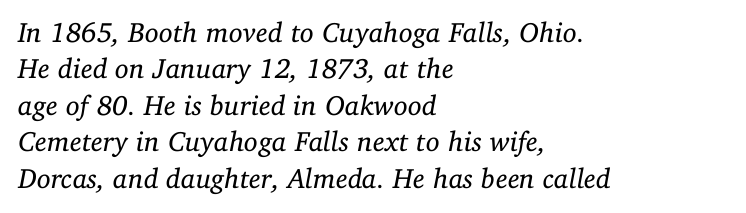
Q: Is the text bold? A: No.
Q: Is the text italic (slanted)? A: Yes, it leans right by about 11 degrees.
Q: Is the typeface a serif or a sans-serif typeface? A: Serif.
Q: Is the text underlined? A: No.
Q: How is the paragraph aligned? A: Left-aligned.
Q: Is the spacing between letters normal or unusually wide? A: Normal.
Q: Is the spacing between lines tight, normal or loose? A: Normal.
Q: Width (condensed, normal, or wide)? A: Normal.
Q: Stroke contrast? A: Low.
Q: x-height? A: Medium.
Q: Monospaced? A: No.
